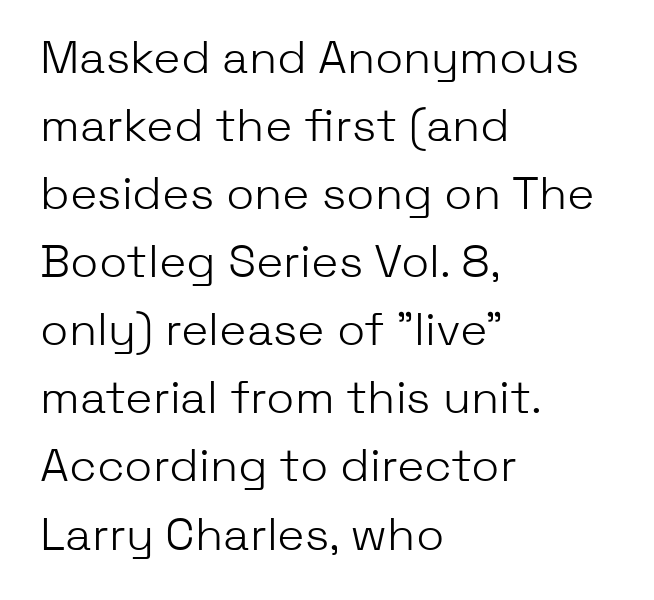
Q: Is the text bold? A: No.
Q: Is the text italic (slanted)? A: No, it is upright.
Q: Is the typeface a serif or a sans-serif typeface? A: Sans-serif.
Q: Is the text underlined? A: No.
Q: How is the paragraph aligned? A: Left-aligned.
Q: Is the spacing between letters normal or unusually wide? A: Normal.
Q: Is the spacing between lines tight, normal or loose? A: Normal.
Q: Width (condensed, normal, or wide)? A: Normal.
Q: Stroke contrast? A: Low.
Q: x-height? A: Medium.
Q: Monospaced? A: No.
